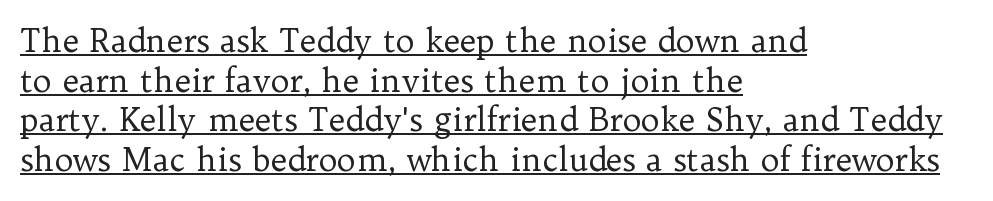
The image shows 32 px regular-weight serif type, upright; set left-aligned, line spacing 1.24x, normal letter spacing, underlined; low stroke contrast and a medium x-height.
